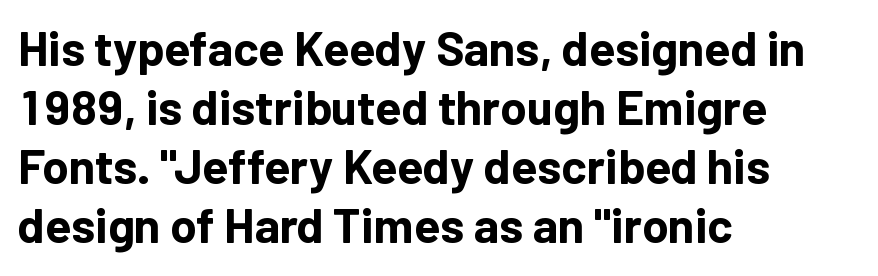
To sum up the face: it is a sans, with no serifs. Every row of glyphs begins at an identical x-position on the left. The line texture is even and compact thanks to regular tracking. Summary of weight: heavy, a full bold.
